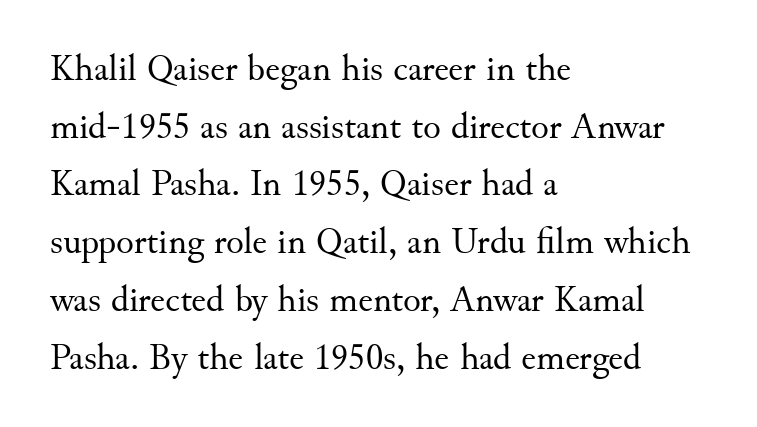
{"serif": "yes", "italic": "no", "bold": "no", "weight": "regular", "width": "normal", "stroke_contrast": "medium", "x_height": "small", "monospaced": "no", "underline": "no", "align": "left", "line_spacing": "normal", "line_spacing_ratio": 1.56, "letter_spacing": "normal", "letter_spacing_em": 0.0, "glyph_px": 37}
